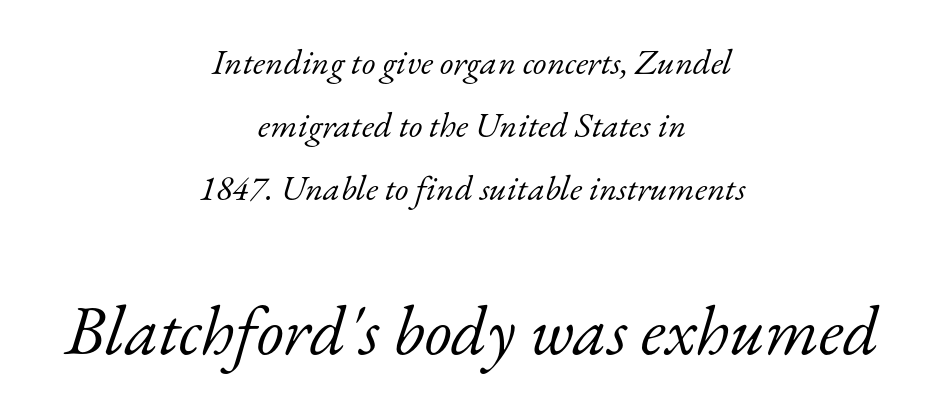
{"serif": "yes", "italic": "yes", "lean": "right", "slant_degrees": 17, "bold": "no", "weight": "light", "width": "normal", "stroke_contrast": "low", "x_height": "small", "monospaced": "no", "underline": "no", "align": "center", "line_spacing_ratio": 1.8, "letter_spacing": "normal", "letter_spacing_em": 0.0, "larger_block": "second", "size_ratio": 2.0, "glyph_px": 70}
